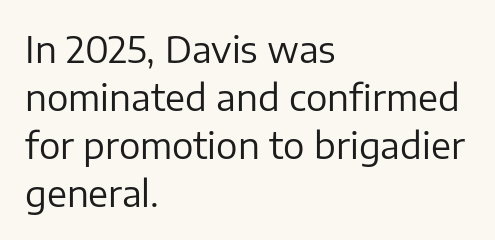
{"serif": "no", "italic": "no", "bold": "no", "weight": "regular", "width": "normal", "stroke_contrast": "low", "x_height": "medium", "monospaced": "no", "underline": "no", "align": "left", "line_spacing": "normal", "line_spacing_ratio": 1.33, "letter_spacing": "normal", "letter_spacing_em": 0.0, "glyph_px": 36}
